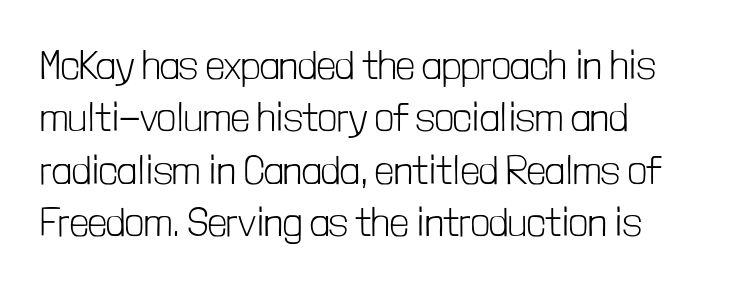
{"serif": "no", "italic": "no", "bold": "no", "weight": "light", "width": "condensed", "stroke_contrast": "low", "x_height": "medium", "monospaced": "no", "underline": "no", "align": "left", "line_spacing": "normal", "line_spacing_ratio": 1.28, "letter_spacing": "normal", "letter_spacing_em": 0.0, "glyph_px": 41}
